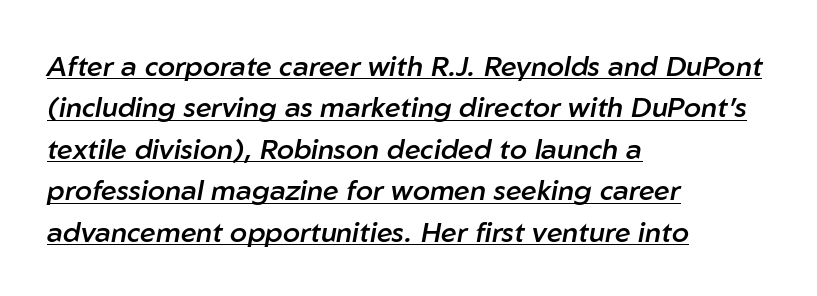
{"italic": "yes", "lean": "right", "slant_degrees": 10, "bold": "semi", "weight": "semibold", "width": "normal", "stroke_contrast": "low", "x_height": "medium", "monospaced": "no", "underline": "yes", "align": "left", "line_spacing": "normal", "line_spacing_ratio": 1.48, "letter_spacing": "normal", "letter_spacing_em": 0.0, "glyph_px": 28}
